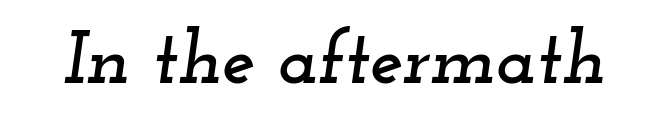
Q: Is the text italic (slanted)? A: Yes, it leans right by about 12 degrees.
Q: Is the typeface a serif or a sans-serif typeface? A: Serif.
Q: Is the text underlined? A: No.
Q: Is the spacing between letters normal or unusually wide? A: Normal.
Q: Width (condensed, normal, or wide)? A: Wide.
Q: Stroke contrast? A: Low.
Q: x-height? A: Small.
Q: Monospaced? A: No.
